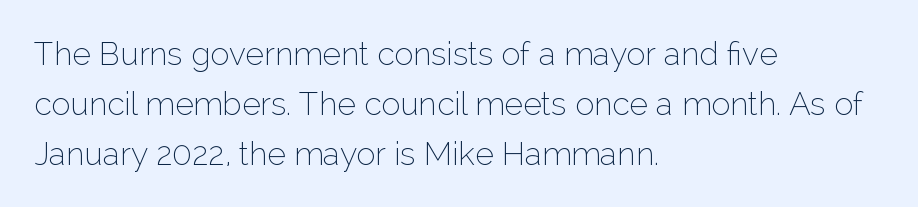
Q: Is the text bold? A: No.
Q: Is the text italic (slanted)? A: No, it is upright.
Q: Is the typeface a serif or a sans-serif typeface? A: Sans-serif.
Q: Is the text underlined? A: No.
Q: How is the paragraph aligned? A: Left-aligned.
Q: Is the spacing between letters normal or unusually wide? A: Normal.
Q: Is the spacing between lines tight, normal or loose? A: Normal.
Q: Width (condensed, normal, or wide)? A: Normal.
Q: Stroke contrast? A: Low.
Q: x-height? A: Medium.
Q: Monospaced? A: No.
